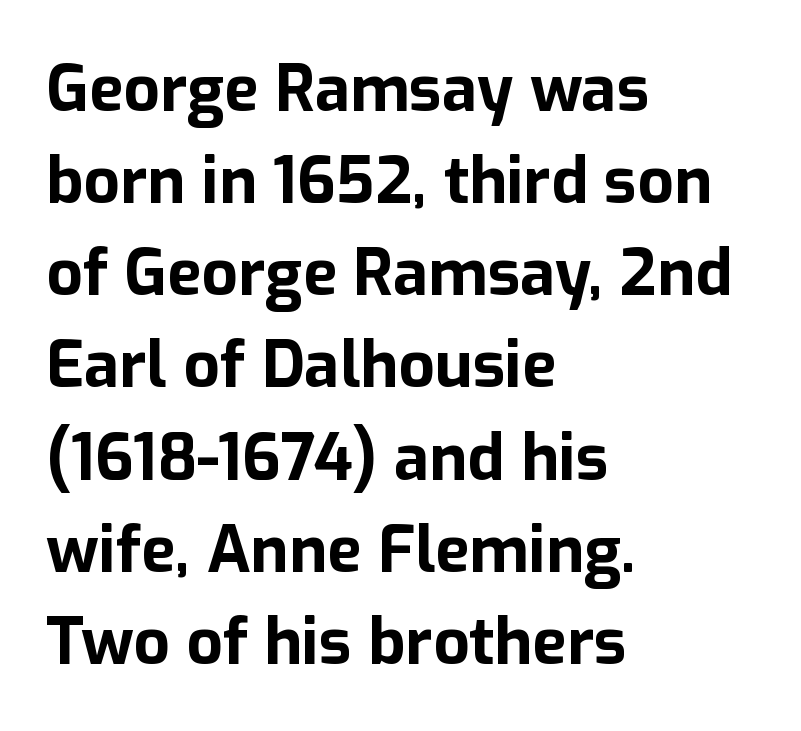
Note: no serifs on the glyphs. The rendering uses natural spacing where letterforms have individual widths. Successive baselines arrive at the customary interval. Leftover space on each line is placed entirely after the last word.
